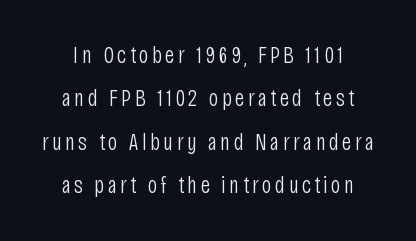
{"italic": "no", "bold": "no", "underline": "no", "line_spacing_ratio": 1.81, "glyph_px": 24}
